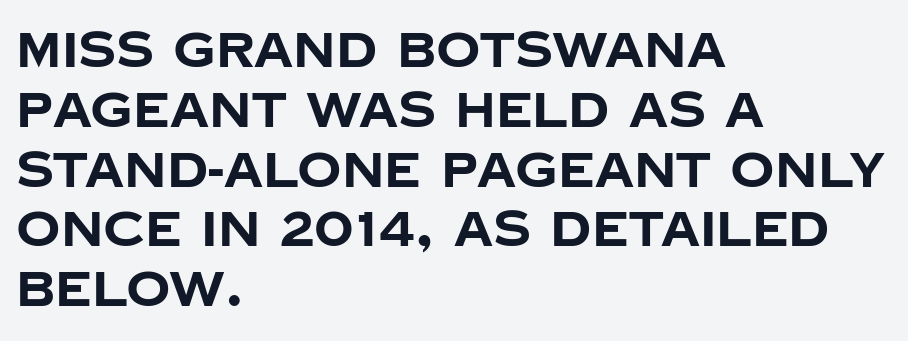
Q: Is the text bold? A: Yes.
Q: Is the text italic (slanted)? A: No, it is upright.
Q: Is the typeface a serif or a sans-serif typeface? A: Sans-serif.
Q: Is the text underlined? A: No.
Q: How is the paragraph aligned? A: Left-aligned.
Q: Is the spacing between letters normal or unusually wide? A: Normal.
Q: Width (condensed, normal, or wide)? A: Normal.
Q: Stroke contrast? A: Low.
Q: x-height? A: Large.
Q: Monospaced? A: No.
